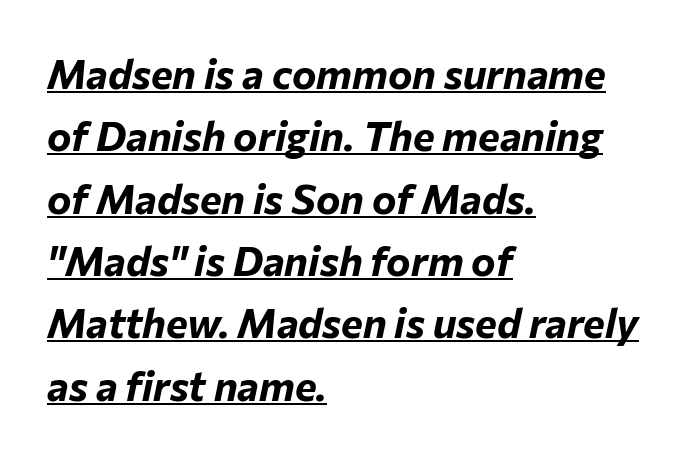
{"italic": "yes", "lean": "right", "slant_degrees": 12, "bold": "yes", "weight": "bold", "width": "normal", "stroke_contrast": "low", "x_height": "medium", "monospaced": "no", "underline": "yes", "align": "left", "line_spacing": "normal", "line_spacing_ratio": 1.52, "letter_spacing": "normal", "letter_spacing_em": 0.0, "glyph_px": 41}
